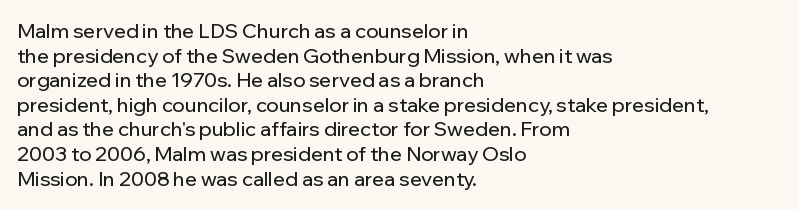
Here the glyphs are tracked normally, forming tight word shapes. The baseline area is clear. Ascenders rise straight up at ninety degrees. These lines stack with their left ends in a neat column.
